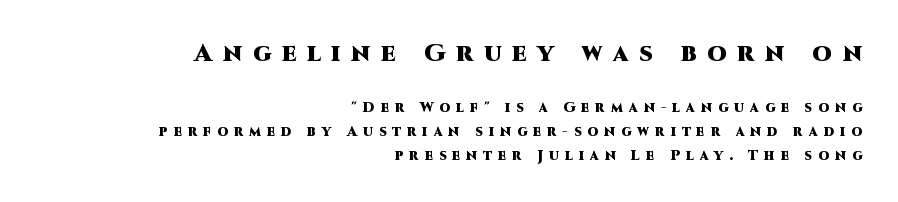
Every stem runs plumb, perpendicular to the baseline. Of the two passages, the one on top uses the larger point size. Weight check: bold — yes, fully. Normally led — the rows are evenly, conventionally spaced. Quick note: underline off.
